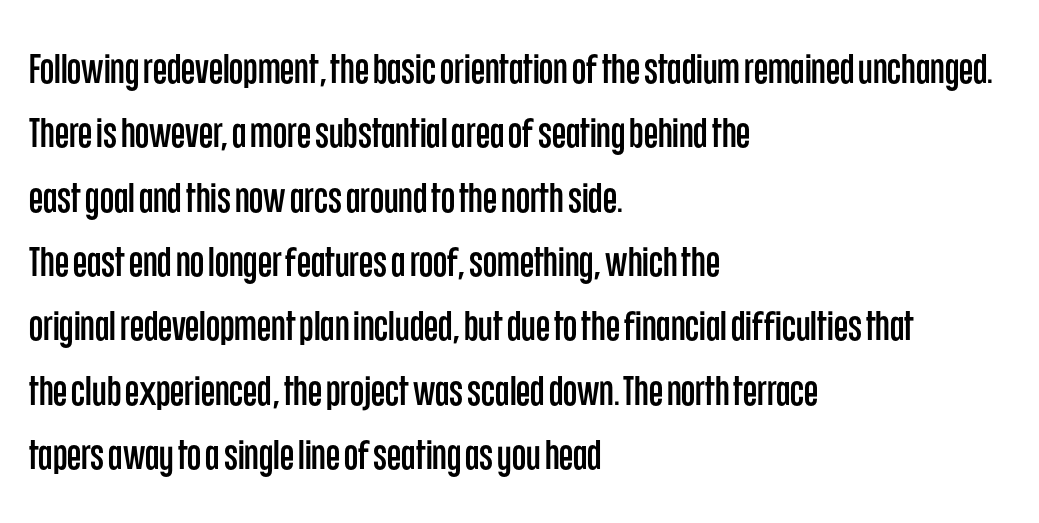
The image shows 41 px condensed sans-serif type, upright; set left-aligned, normal line spacing (1.57x), normal letter spacing, not underlined; low stroke contrast and a large x-height.
